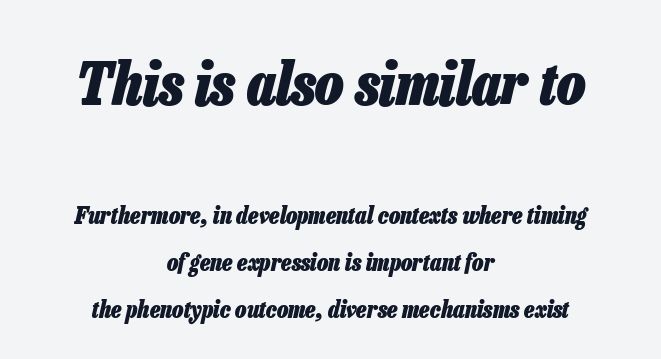
{"italic": "yes", "lean": "right", "slant_degrees": 13, "bold": "yes", "weight": "heavy", "width": "condensed", "stroke_contrast": "low", "x_height": "medium", "monospaced": "no", "underline": "no", "align": "center", "line_spacing": "loose", "line_spacing_ratio": 1.94, "letter_spacing": "normal", "letter_spacing_em": 0.0, "larger_block": "first", "size_ratio": 2.5, "glyph_px": 60}
